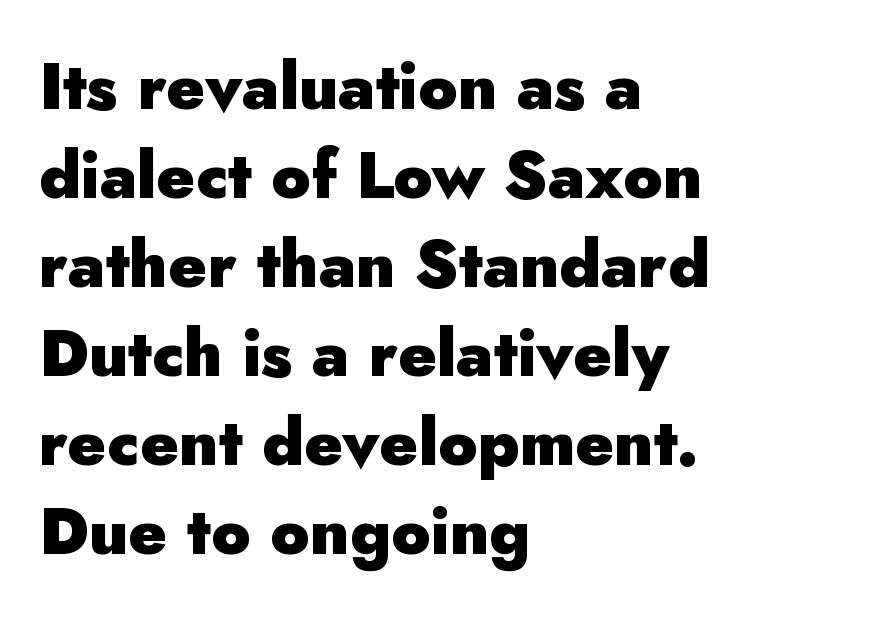
The image shows 65 px heavy sans-serif type, upright; set left-aligned, normal line spacing (1.37x), normal letter spacing, not underlined; low stroke contrast and a small x-height.
